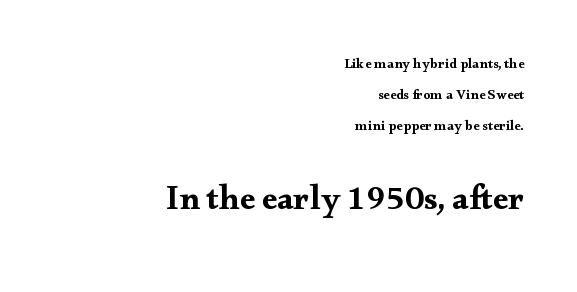
Honestly, the letter spacing is just normal — you wouldn't notice it. Compared with typical paragraphs, the rows here are farther apart. Honestly, there is no underline to notice here at all. The rendering enlarges the type as you move from the upper chunk to the lower.
